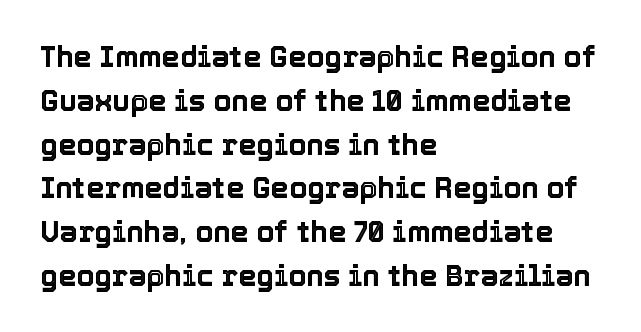
Lines of text with bare space underneath. If you drew a ruler down the left edge, every line would touch it. The tracking reads as untouched default to a designer's eye. Regarding leading, the lines here are spaced in the standard way. These lines are rendered in a variable-pitch font. These lines were composed using upright roman letters.
